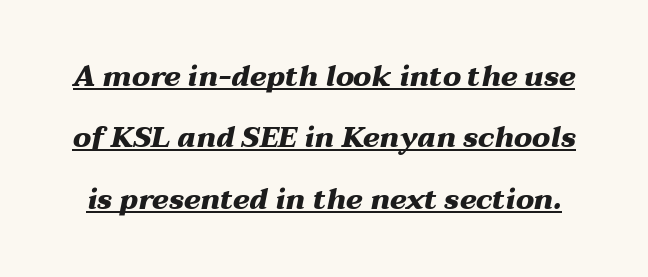
Note the varied advance widths — an 'i' is clearly narrower than an 'm'. Is the type slanted? Yes — the strokes lean at a clear angle. Baseline-to-baseline distance is far greater than the letter height. Glyph-to-glyph distance matches everyday printed text. Caption: lettering with a line underneath. These lines carry a lot of weight — the face is fully bold.
